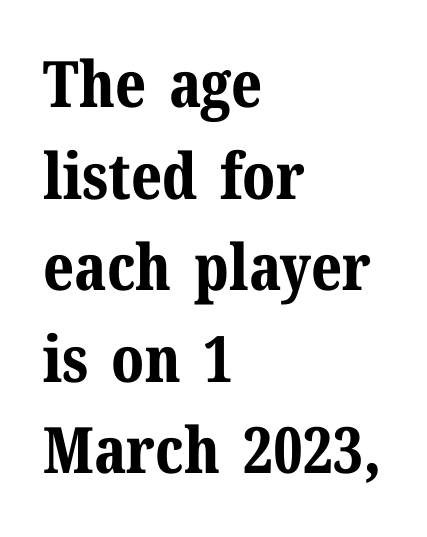
The image shows 64 px bold serif type, upright; set left-aligned, normal line spacing (1.43x), normal letter spacing, not underlined; medium stroke contrast and a medium x-height.
